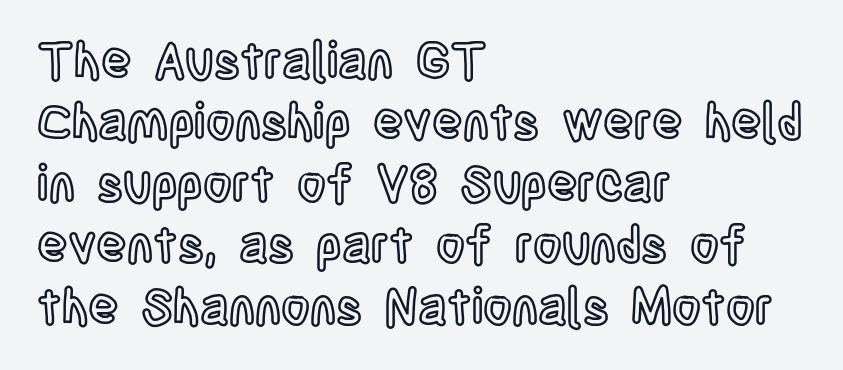
Q: Is the text italic (slanted)? A: No, it is upright.
Q: Is the text underlined? A: No.
Q: How is the paragraph aligned? A: Left-aligned.
Q: Is the spacing between letters normal or unusually wide? A: Normal.
Q: Width (condensed, normal, or wide)? A: Condensed.
Q: x-height? A: Large.
Q: Monospaced? A: No.
